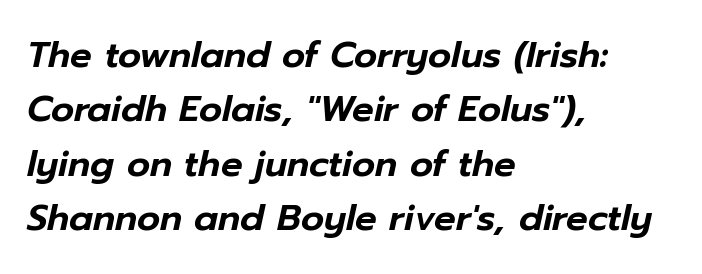
{"italic": "yes", "lean": "right", "slant_degrees": 12, "width": "normal", "stroke_contrast": "low", "x_height": "medium", "monospaced": "no", "underline": "no", "align": "left", "line_spacing": "normal", "line_spacing_ratio": 1.51, "letter_spacing": "normal", "letter_spacing_em": 0.0, "glyph_px": 36}
